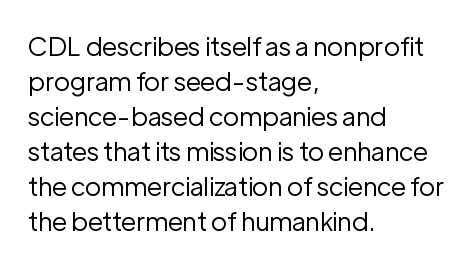
How are the letters spaced? Ordinarily, with no added tracking. Has an underline been added? It has not. Honestly, the row spacing looks completely unremarkable. The font is comparable to plain body text, perhaps lighter. Visually the block forms a straight wall on the left and a jagged coastline on the right.
